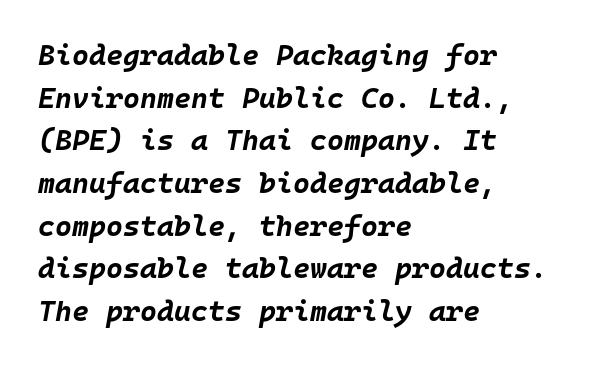
{"italic": "yes", "lean": "right", "slant_degrees": 10, "bold": "yes", "weight": "bold", "width": "normal", "stroke_contrast": "low", "x_height": "large", "monospaced": "yes", "underline": "no", "align": "left", "line_spacing": "normal", "line_spacing_ratio": 1.47, "letter_spacing": "normal", "letter_spacing_em": 0.0, "glyph_px": 29}
